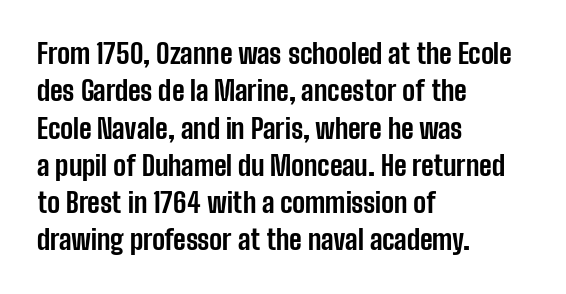
{"italic": "no", "bold": "yes", "underline": "no", "align": "left", "line_spacing": "normal", "line_spacing_ratio": 1.38, "letter_spacing": "normal", "letter_spacing_em": 0.0, "glyph_px": 27}
